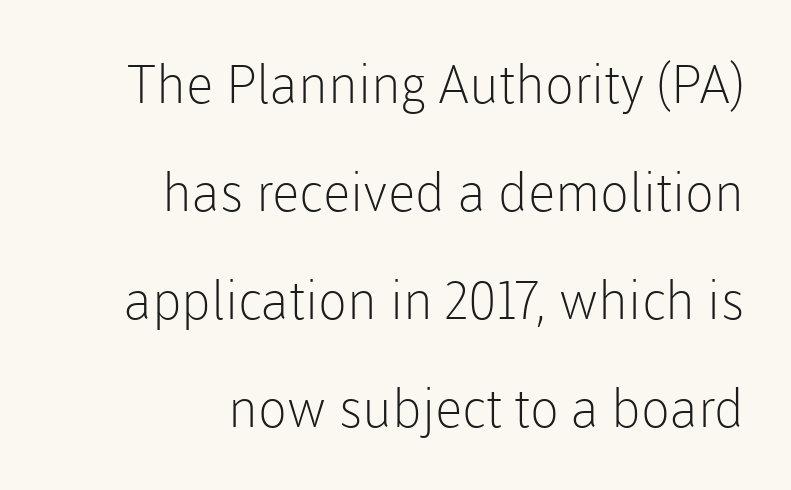
The image shows 53 px light sans-serif type, upright; set right-aligned, loose line spacing (2.04x), normal letter spacing, not underlined; low stroke contrast and a medium x-height.
